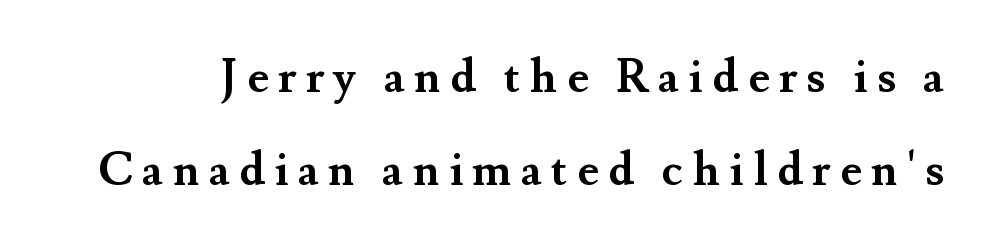
Loose tracking; the words dissolve into strings of separated letters. The glyphs in this specimen are seriffed. The string is rendered with underlining switched off. Strokes here are thick enough to call this a true bold. Interline gaps are noticeably wide in this sample. This sample has the flowing, uneven cadence of proportional lettering.
